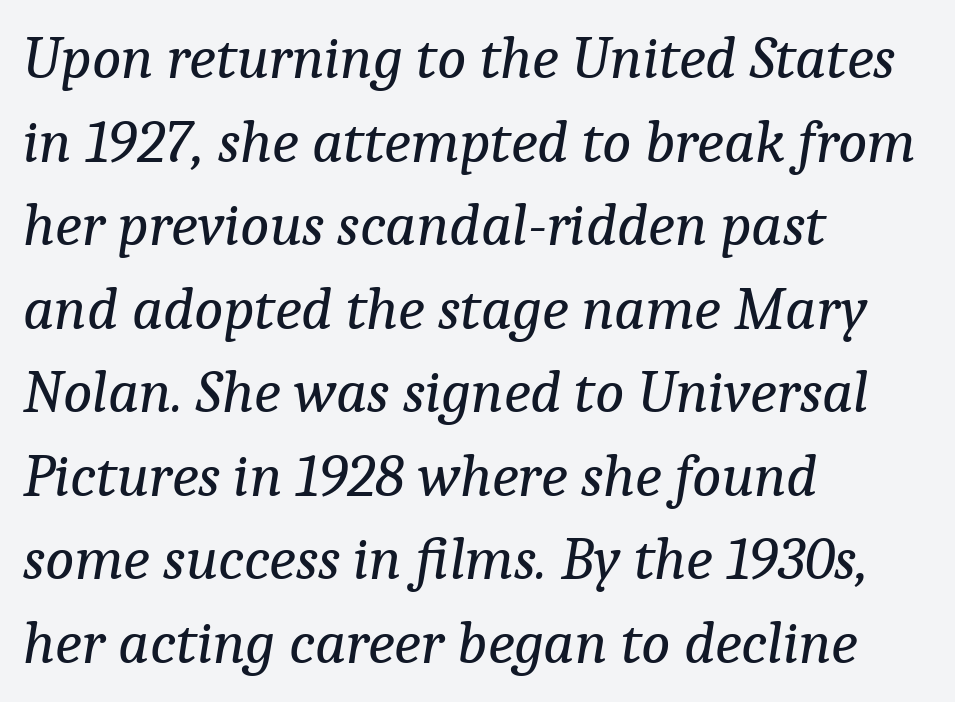
The image shows 61 px regular-weight serif type, italic (leaning right); set left-aligned, normal line spacing (1.37x), normal letter spacing, not underlined; low stroke contrast and a medium x-height.
